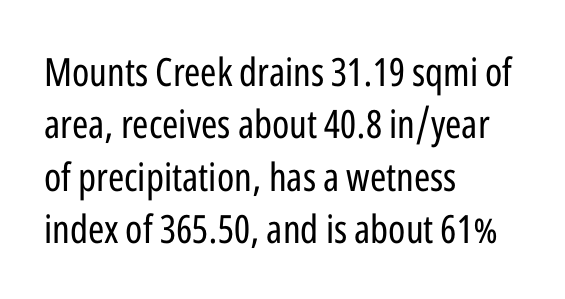
Q: Is the text bold? A: No.
Q: Is the text italic (slanted)? A: No, it is upright.
Q: Is the typeface a serif or a sans-serif typeface? A: Sans-serif.
Q: Is the text underlined? A: No.
Q: How is the paragraph aligned? A: Left-aligned.
Q: Is the spacing between letters normal or unusually wide? A: Normal.
Q: Is the spacing between lines tight, normal or loose? A: Normal.
Q: Width (condensed, normal, or wide)? A: Condensed.
Q: Stroke contrast? A: Low.
Q: x-height? A: Medium.
Q: Monospaced? A: No.
